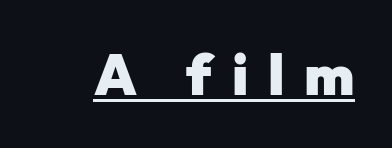
Q: Is the text bold? A: Yes.
Q: Is the text italic (slanted)? A: No, it is upright.
Q: Is the typeface a serif or a sans-serif typeface? A: Sans-serif.
Q: Is the text underlined? A: Yes.
Q: Is the spacing between letters normal or unusually wide? A: Unusually wide.
Q: Width (condensed, normal, or wide)? A: Normal.
Q: Stroke contrast? A: Low.
Q: x-height? A: Medium.
Q: Monospaced? A: No.
